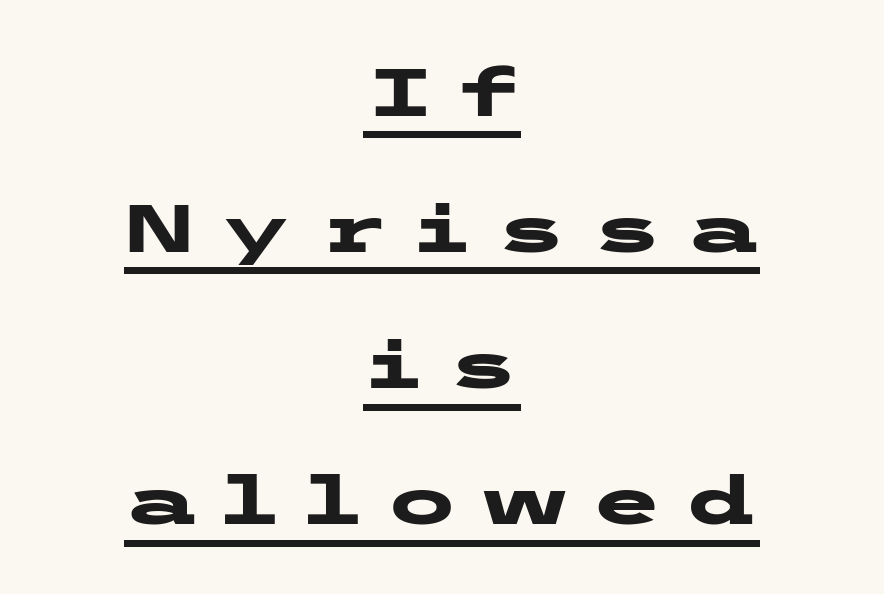
Q: Is the text bold? A: Yes.
Q: Is the text italic (slanted)? A: No, it is upright.
Q: Is the typeface a serif or a sans-serif typeface? A: Sans-serif.
Q: Is the text underlined? A: Yes.
Q: How is the paragraph aligned? A: Centered.
Q: Is the spacing between letters normal or unusually wide? A: Unusually wide.
Q: Is the spacing between lines tight, normal or loose? A: Loose.
Q: Width (condensed, normal, or wide)? A: Wide.
Q: Stroke contrast? A: Low.
Q: x-height? A: Medium.
